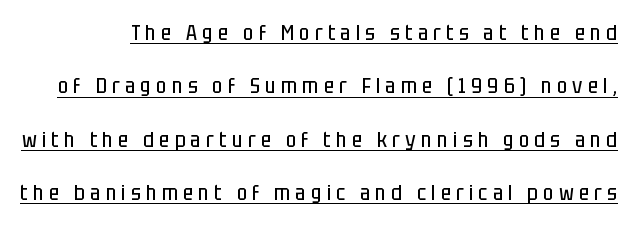
{"italic": "no", "bold": "no", "underline": "yes", "line_spacing": "loose", "line_spacing_ratio": 2.43, "letter_spacing": "wide", "letter_spacing_em": 0.24, "glyph_px": 22}
